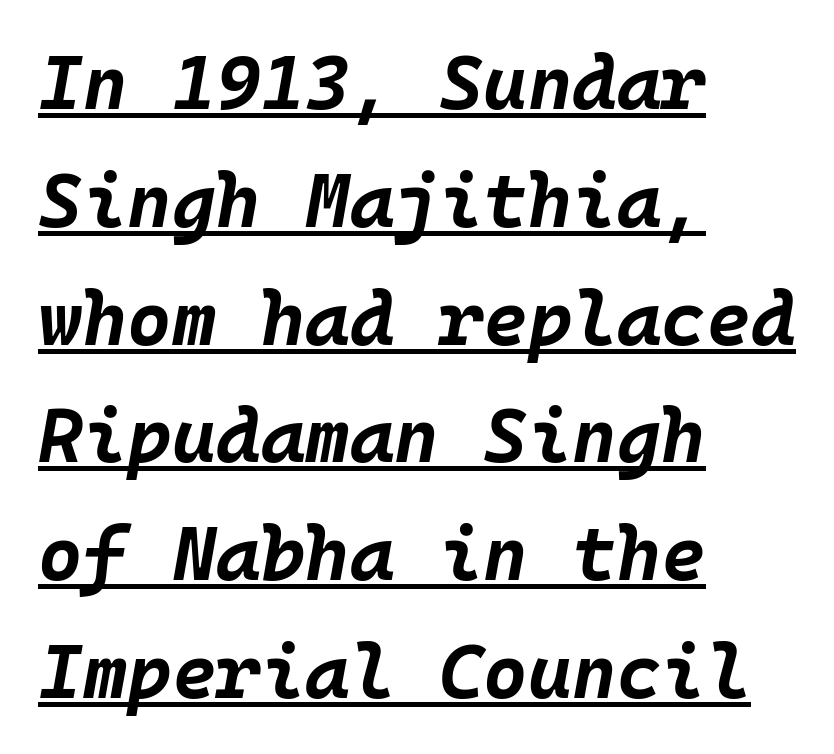
The face used here is monospaced, like something from a code editor. Every character sits at an angle, as italics do. In terms of letterspacing, this is plain default setting. The passage shown stacks its lines at a standard gap. Typeset ragged right — the left edge is the straight one. The typesetting leans heavy: a genuine bold.
